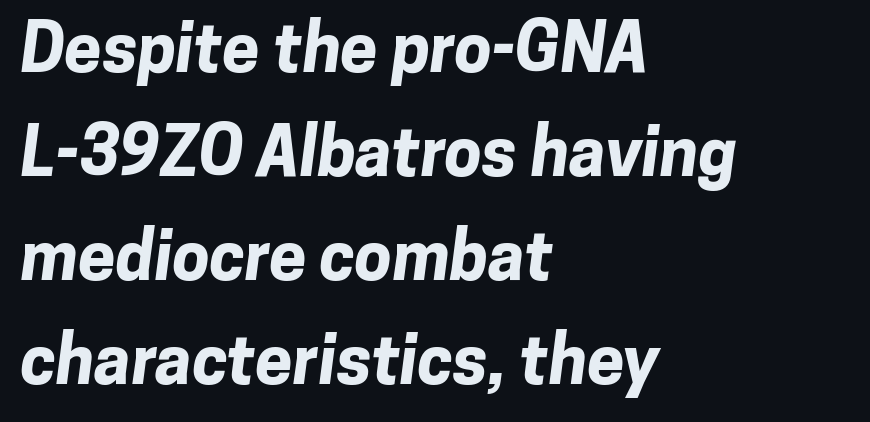
Q: Is the text bold? A: Yes.
Q: Is the typeface a serif or a sans-serif typeface? A: Sans-serif.
Q: Is the text underlined? A: No.
Q: How is the paragraph aligned? A: Left-aligned.
Q: Is the spacing between letters normal or unusually wide? A: Normal.
Q: Is the spacing between lines tight, normal or loose? A: Normal.
Q: Width (condensed, normal, or wide)? A: Normal.
Q: Stroke contrast? A: Low.
Q: x-height? A: Medium.
Q: Monospaced? A: No.
